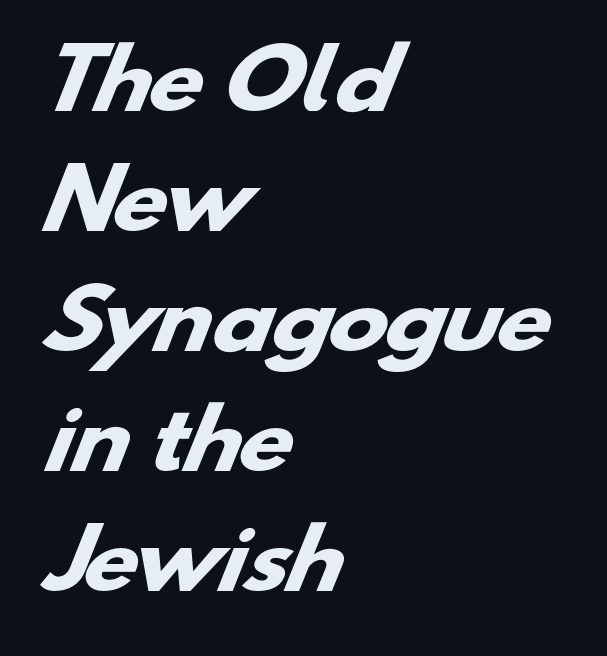
The line-height multiplier appears to be the usual default. Teacher's note: observe the even left margin — that is flush-left alignment. Caption: bold face, heavy strokes. Words appear dense and cohesive because spacing is normal. The gap between lines stays unmarked. Serif or sans? Sans — the stroke terminals are bare.
